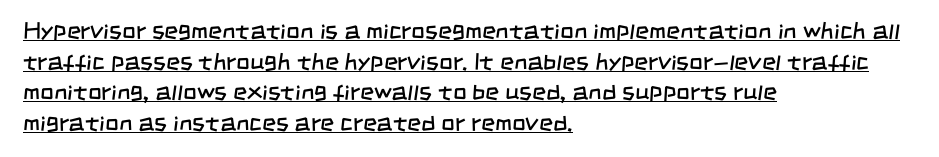
{"bold": "no", "underline": "yes", "align": "left", "line_spacing": "normal", "line_spacing_ratio": 1.28, "letter_spacing": "normal", "letter_spacing_em": 0.0, "glyph_px": 24}
